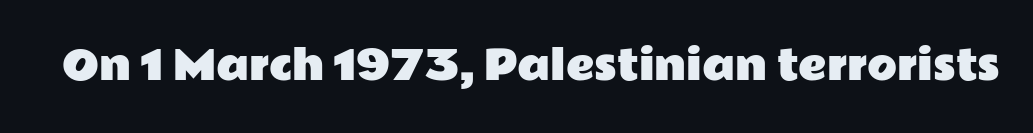
The image shows 39 px wide sans-serif type, upright; set normal letter spacing, not underlined; low stroke contrast and a medium x-height.
